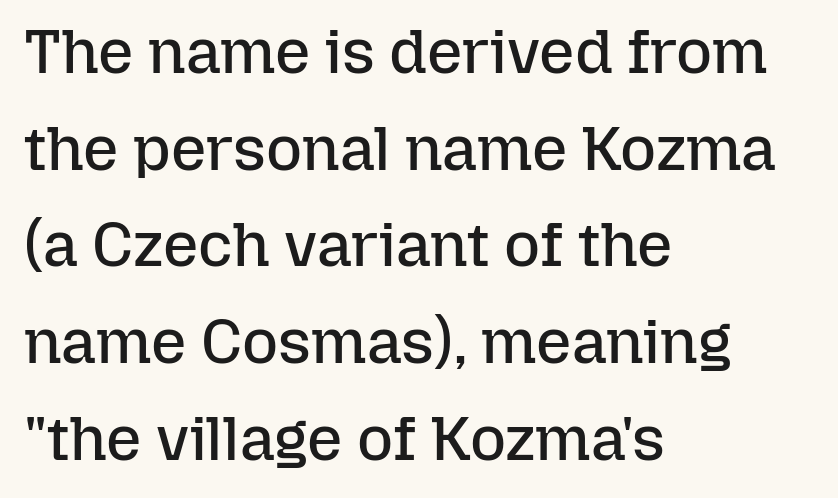
The image shows 62 px regular-weight type, upright; set left-aligned, normal line spacing (1.56x), normal letter spacing, not underlined; low stroke contrast and a medium x-height.
